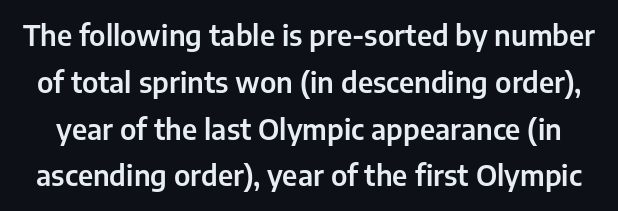
{"serif": "no", "italic": "no", "width": "normal", "stroke_contrast": "low", "x_height": "medium", "monospaced": "no", "underline": "no", "line_spacing": "normal", "line_spacing_ratio": 1.67, "letter_spacing": "normal", "letter_spacing_em": 0.0, "glyph_px": 28}
